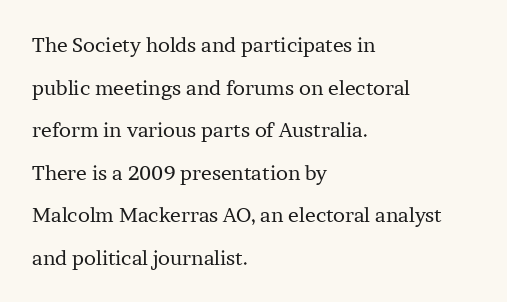
{"italic": "no", "bold": "no", "underline": "no", "align": "left", "line_spacing": "loose", "line_spacing_ratio": 2.13, "letter_spacing": "normal", "letter_spacing_em": 0.0, "glyph_px": 20}
